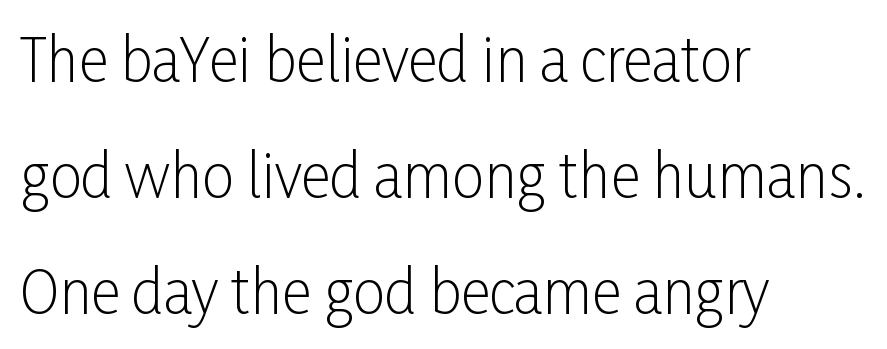
Regarding leading, the lines here are spaced well apart. Teacher's note: observe the even left margin — that is flush-left alignment. The passage shown is typed in a proportional face where columns would drift. Regarding serifs, this sample does without them. The words here are not underlined.
